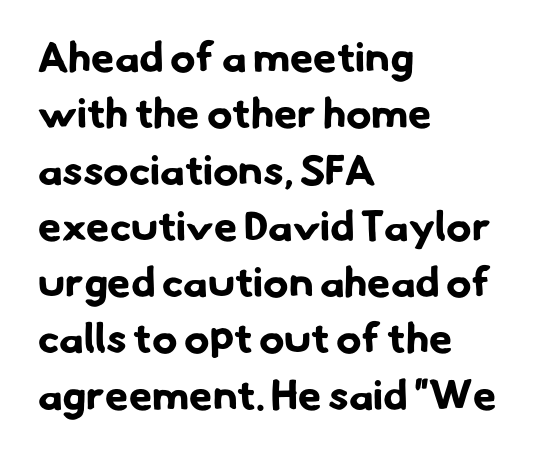
{"serif": "no", "bold": "yes", "weight": "bold", "width": "normal", "stroke_contrast": "low", "x_height": "small", "monospaced": "no", "underline": "no", "align": "left", "line_spacing": "normal", "line_spacing_ratio": 1.34, "letter_spacing": "normal", "letter_spacing_em": 0.0, "glyph_px": 42}
